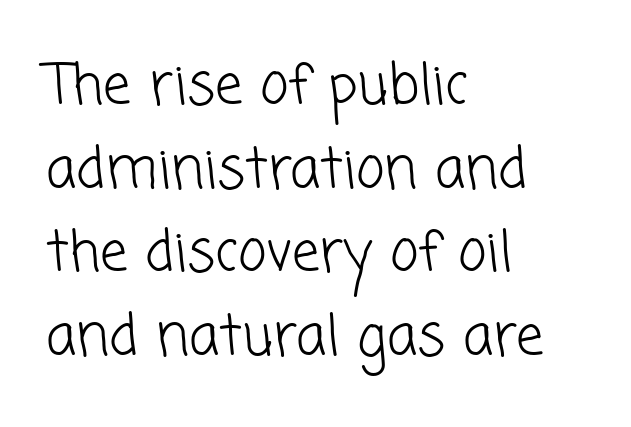
Q: Is the text bold? A: No.
Q: Is the typeface a serif or a sans-serif typeface? A: Sans-serif.
Q: Is the text underlined? A: No.
Q: How is the paragraph aligned? A: Left-aligned.
Q: Is the spacing between letters normal or unusually wide? A: Normal.
Q: Is the spacing between lines tight, normal or loose? A: Normal.
Q: Width (condensed, normal, or wide)? A: Normal.
Q: Stroke contrast? A: Low.
Q: x-height? A: Medium.
Q: Monospaced? A: No.
